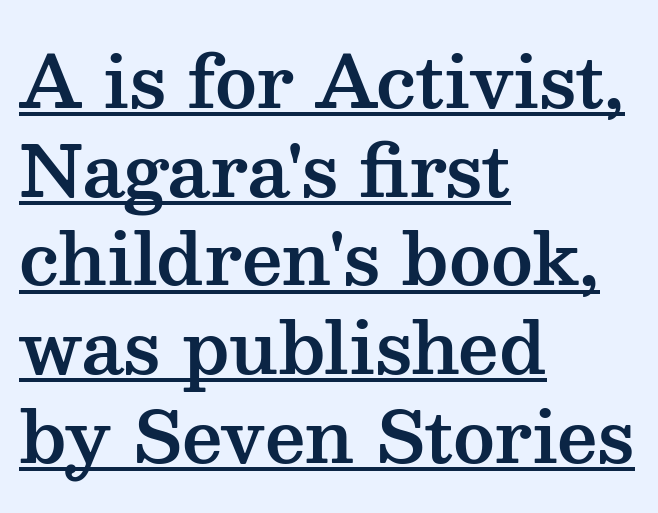
The image shows 71 px wide serif type, upright; set left-aligned, normal line spacing (1.25x), normal letter spacing, underlined; medium stroke contrast and a medium x-height.
